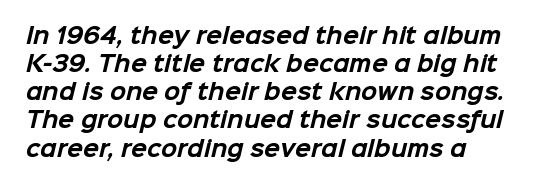
{"bold": "yes", "underline": "no", "line_spacing": "normal", "line_spacing_ratio": 1.34, "letter_spacing": "normal", "letter_spacing_em": 0.0, "glyph_px": 21}
